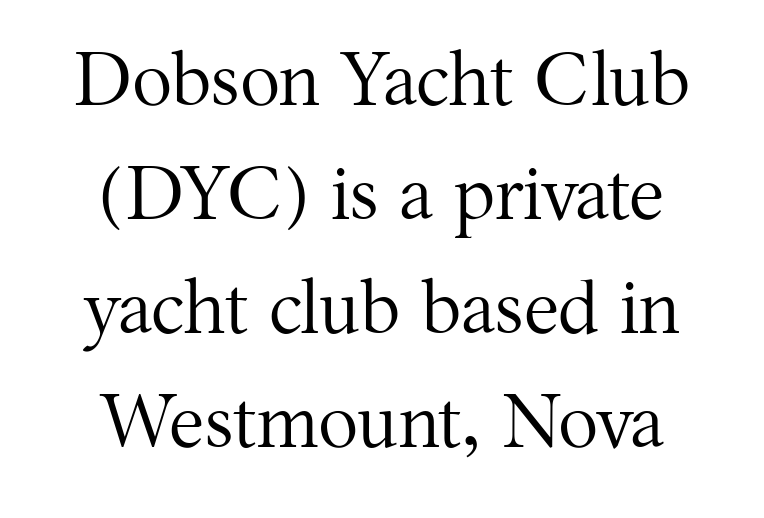
The image shows 75 px regular-weight serif type, upright; set centered, normal line spacing (1.52x), normal letter spacing, not underlined; medium stroke contrast and a medium x-height.
